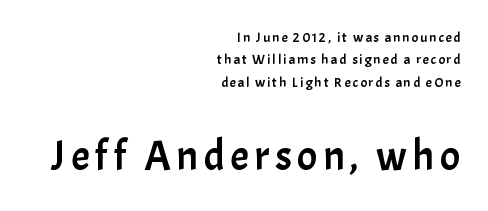
Q: Is the text italic (slanted)? A: No, it is upright.
Q: Is the typeface a serif or a sans-serif typeface? A: Sans-serif.
Q: Is the text underlined? A: No.
Q: How is the paragraph aligned? A: Right-aligned.
Q: Is the spacing between lines tight, normal or loose? A: Normal.
Q: Which block of text is set in a larger size, the first (top) or the second (bottom)? A: The second (bottom) one.
Q: Width (condensed, normal, or wide)? A: Normal.
Q: Stroke contrast? A: Low.
Q: x-height? A: Medium.
Q: Monospaced? A: No.
